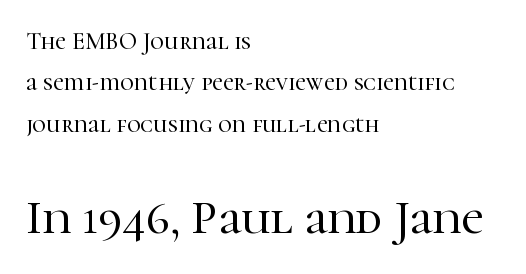
{"serif": "yes", "italic": "no", "width": "normal", "stroke_contrast": "high", "x_height": "medium", "monospaced": "no", "underline": "no", "align": "left", "line_spacing_ratio": 1.72, "letter_spacing": "normal", "letter_spacing_em": 0.0, "larger_block": "second", "size_ratio": 2.0, "glyph_px": 48}
